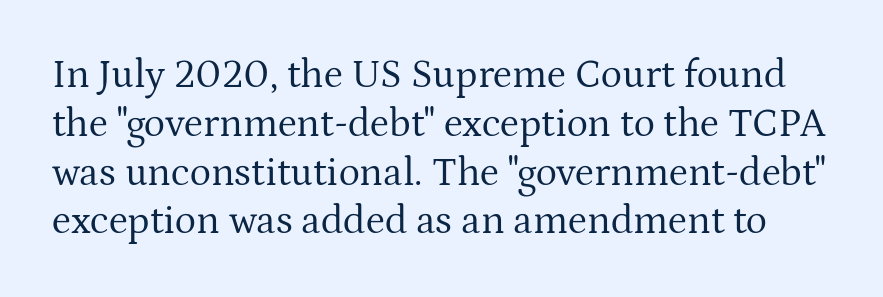
{"serif": "yes", "italic": "no", "bold": "no", "weight": "regular", "width": "normal", "stroke_contrast": "medium", "x_height": "medium", "monospaced": "no", "underline": "no", "line_spacing_ratio": 1.22, "letter_spacing": "normal", "letter_spacing_em": 0.0, "glyph_px": 40}
